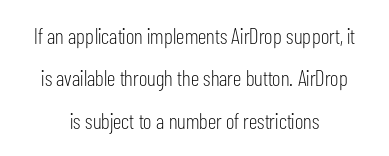
The image shows 22 px text type, upright; set centered, loose line spacing (1.93x), normal letter spacing, not underlined.
